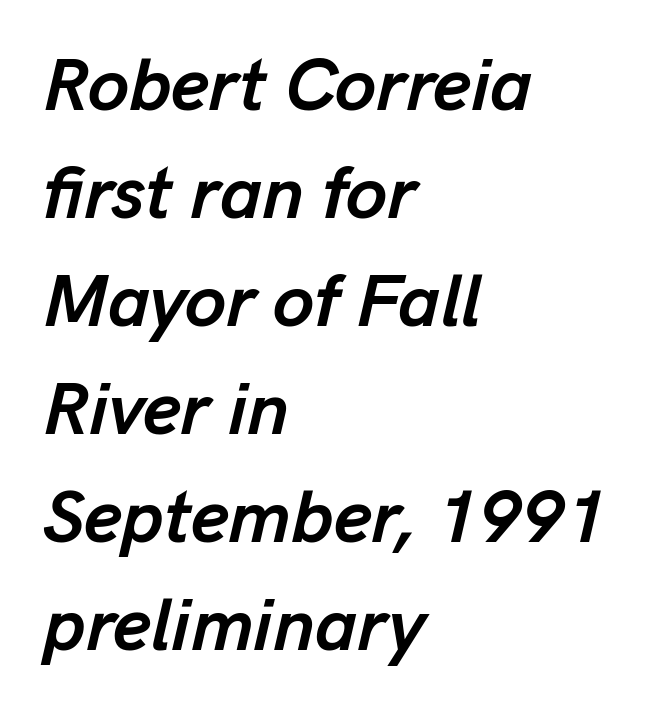
The space directly below the letters is spotless. Compared with an ordinary text face, these strokes are far heavier — a full bold. Each letter keeps its own natural width here, so spacing adapts to shape. Inter-character spacing is left at the font's built-in metrics. Which margin do the lines hug? The left one — the right edge is uneven.
